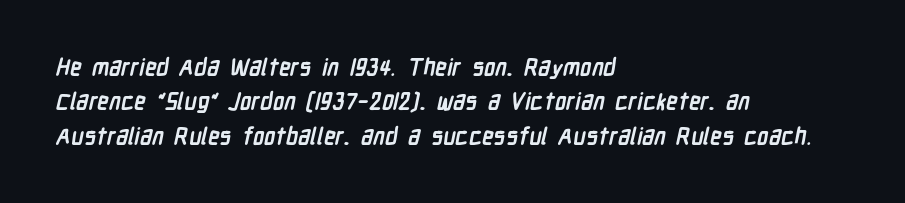
Q: Is the text bold? A: Yes.
Q: Is the text underlined? A: No.
Q: How is the paragraph aligned? A: Left-aligned.
Q: Is the spacing between letters normal or unusually wide? A: Normal.
Q: Is the spacing between lines tight, normal or loose? A: Normal.
